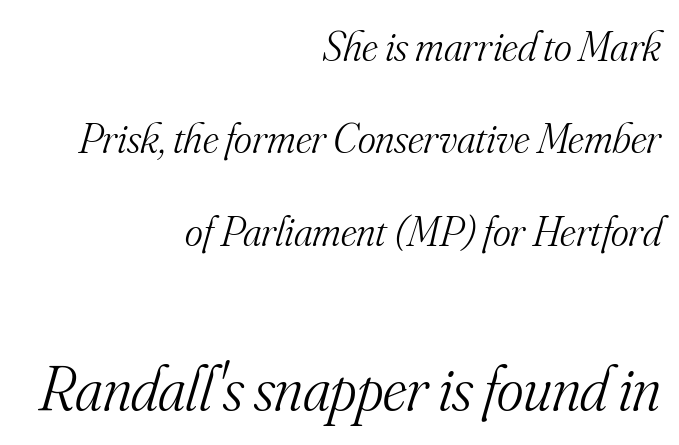
The image shows 64 px light serif type, italic (leaning right); set right-aligned, loose line spacing (2.15x), normal letter spacing, not underlined; the second (bottom) block is 1.49x larger; medium stroke contrast and a small x-height.
